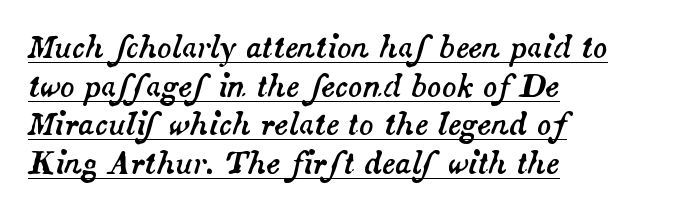
Q: Is the text italic (slanted)? A: Yes, it leans right by about 14 degrees.
Q: Is the text underlined? A: Yes.
Q: How is the paragraph aligned? A: Left-aligned.
Q: Is the spacing between letters normal or unusually wide? A: Normal.
Q: Is the spacing between lines tight, normal or loose? A: Normal.
Q: Width (condensed, normal, or wide)? A: Normal.
Q: Stroke contrast? A: Medium.
Q: x-height? A: Small.
Q: Monospaced? A: No.
